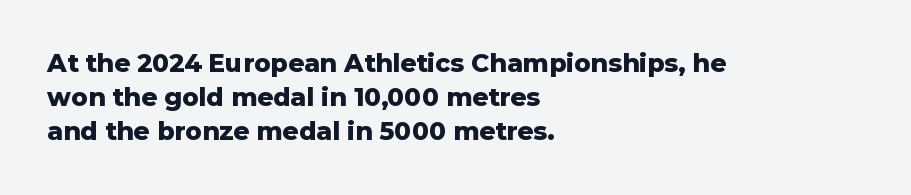
The image shows 25 px bold type, upright; set left-aligned, normal line spacing (1.37x), normal letter spacing, not underlined.
